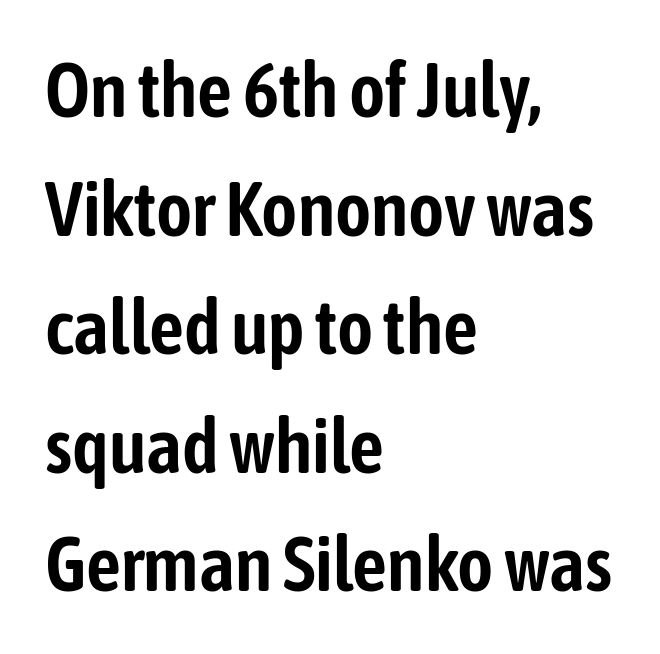
The image shows 77 px condensed sans-serif type, upright; set left-aligned, normal line spacing (1.54x), normal letter spacing, not underlined; low stroke contrast and a medium x-height.
